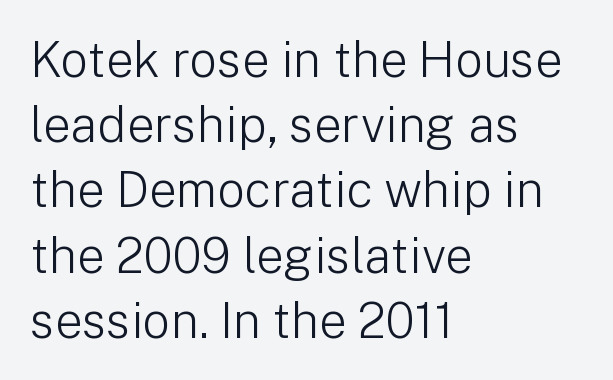
Q: Is the text bold? A: No.
Q: Is the text italic (slanted)? A: No, it is upright.
Q: Is the typeface a serif or a sans-serif typeface? A: Sans-serif.
Q: Is the text underlined? A: No.
Q: How is the paragraph aligned? A: Left-aligned.
Q: Is the spacing between letters normal or unusually wide? A: Normal.
Q: Is the spacing between lines tight, normal or loose? A: Normal.
Q: Width (condensed, normal, or wide)? A: Normal.
Q: Stroke contrast? A: Low.
Q: x-height? A: Medium.
Q: Monospaced? A: No.
